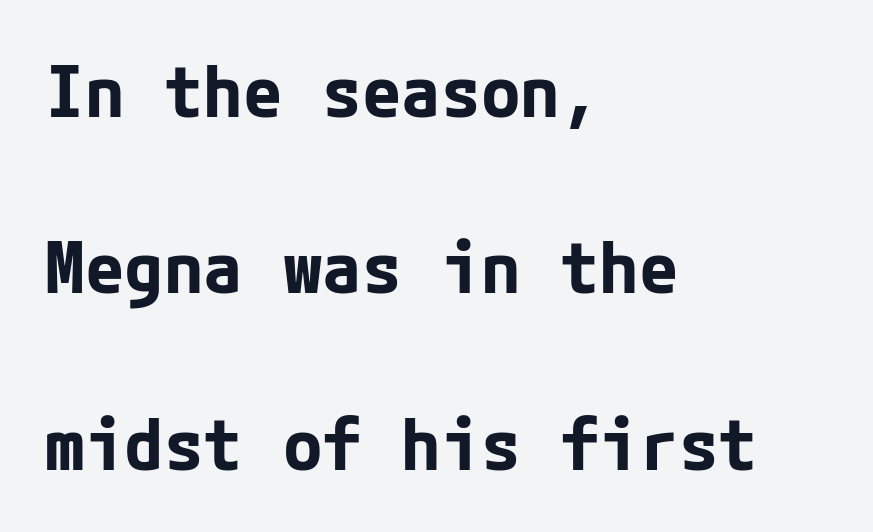
The image shows 72 px bold sans-serif type, upright; set left-aligned, loose line spacing (2.45x), normal letter spacing, not underlined; low stroke contrast and a medium x-height.
